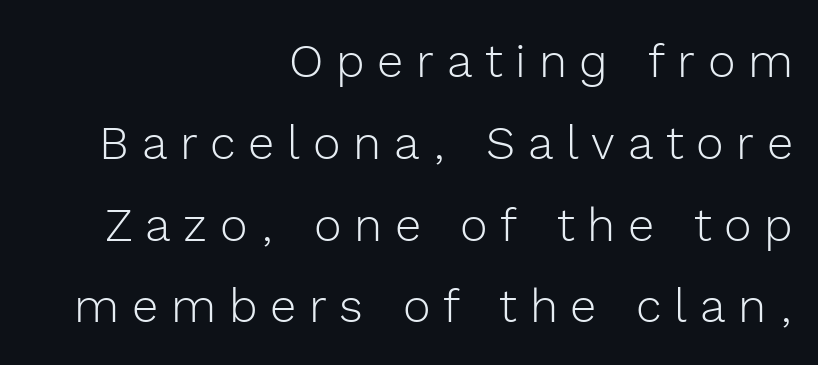
{"serif": "no", "italic": "no", "bold": "no", "weight": "light", "width": "normal", "x_height": "medium", "monospaced": "no", "underline": "no", "align": "right", "line_spacing_ratio": 1.74, "letter_spacing": "wide", "letter_spacing_em": 0.27, "glyph_px": 47}
